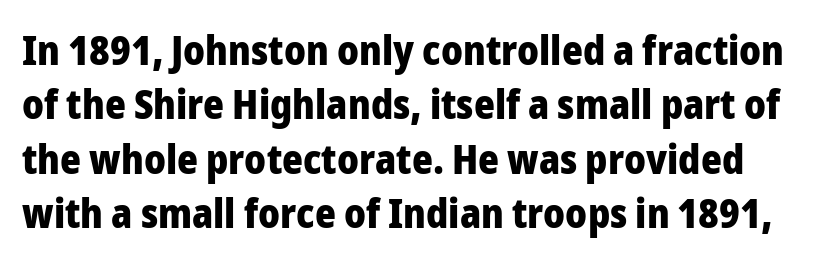
{"serif": "no", "italic": "no", "bold": "yes", "weight": "heavy", "width": "normal", "stroke_contrast": "low", "x_height": "medium", "monospaced": "no", "underline": "no", "line_spacing": "normal", "line_spacing_ratio": 1.36, "letter_spacing": "normal", "letter_spacing_em": 0.0, "glyph_px": 40}
